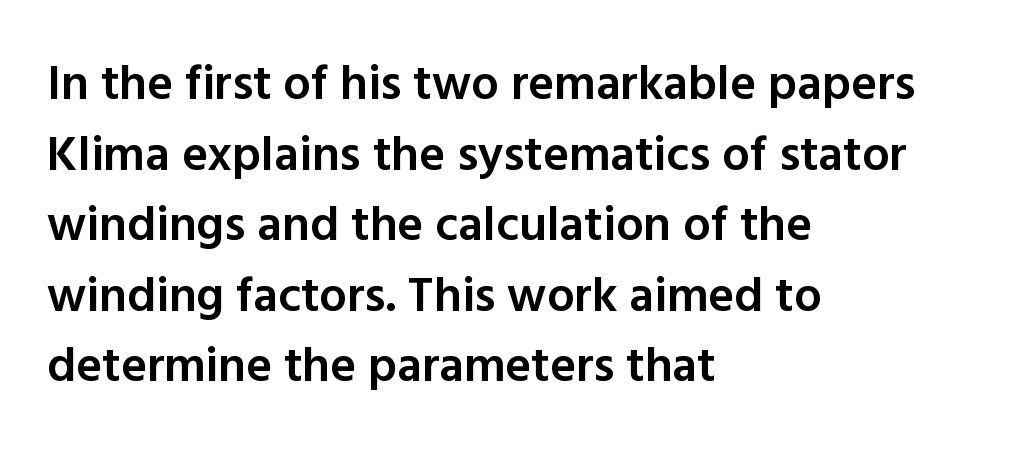
The image shows 49 px semibold sans-serif type, upright; set left-aligned, normal line spacing (1.44x), normal letter spacing, not underlined; a medium x-height.
